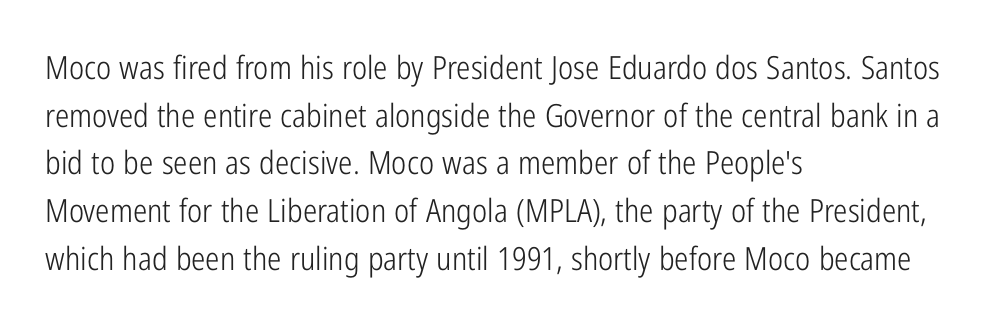
{"serif": "no", "italic": "no", "bold": "no", "weight": "light", "width": "condensed", "stroke_contrast": "low", "x_height": "medium", "monospaced": "no", "underline": "no", "align": "left", "line_spacing": "normal", "line_spacing_ratio": 1.49, "letter_spacing": "normal", "letter_spacing_em": 0.0, "glyph_px": 32}
